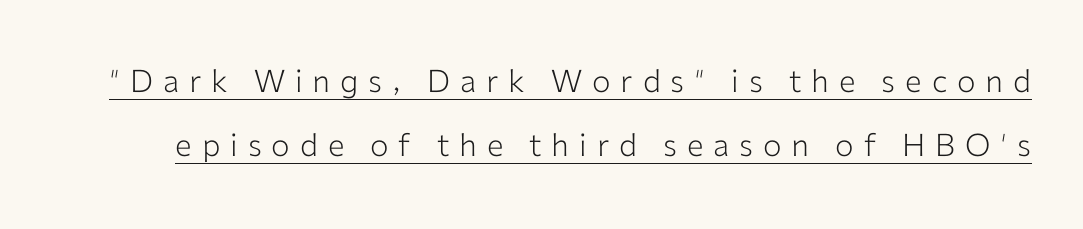
The image shows 31 px light sans-serif type, upright; set loose line spacing (2.06x), unusually wide letter spacing (+0.32 em), underlined; low stroke contrast and a medium x-height.
